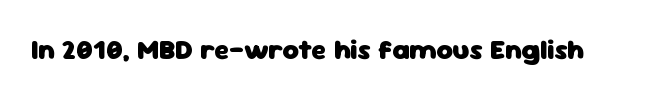
{"serif": "no", "italic": "no", "bold": "yes", "weight": "heavy", "width": "normal", "stroke_contrast": "low", "x_height": "medium", "monospaced": "no", "underline": "no", "letter_spacing": "normal", "letter_spacing_em": 0.0, "glyph_px": 28}
